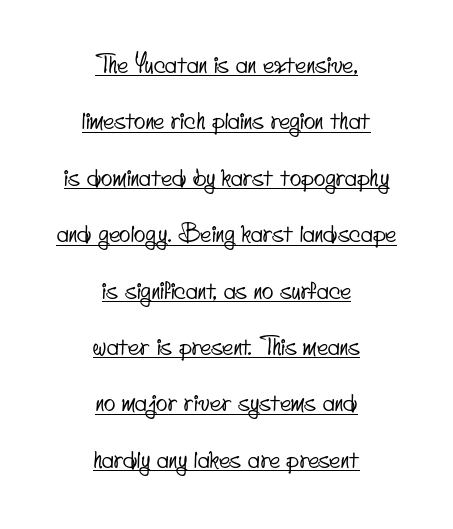
The image shows 24 px text type; set centered, loose line spacing (2.35x), normal letter spacing, underlined.
